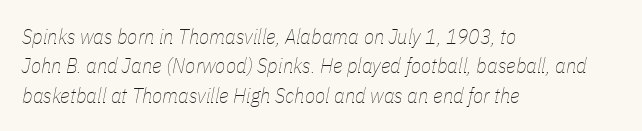
Q: Is the text bold? A: No.
Q: Is the text italic (slanted)? A: Yes, it leans right by about 11 degrees.
Q: Is the text underlined? A: No.
Q: How is the paragraph aligned? A: Left-aligned.
Q: Is the spacing between letters normal or unusually wide? A: Normal.
Q: Is the spacing between lines tight, normal or loose? A: Normal.
